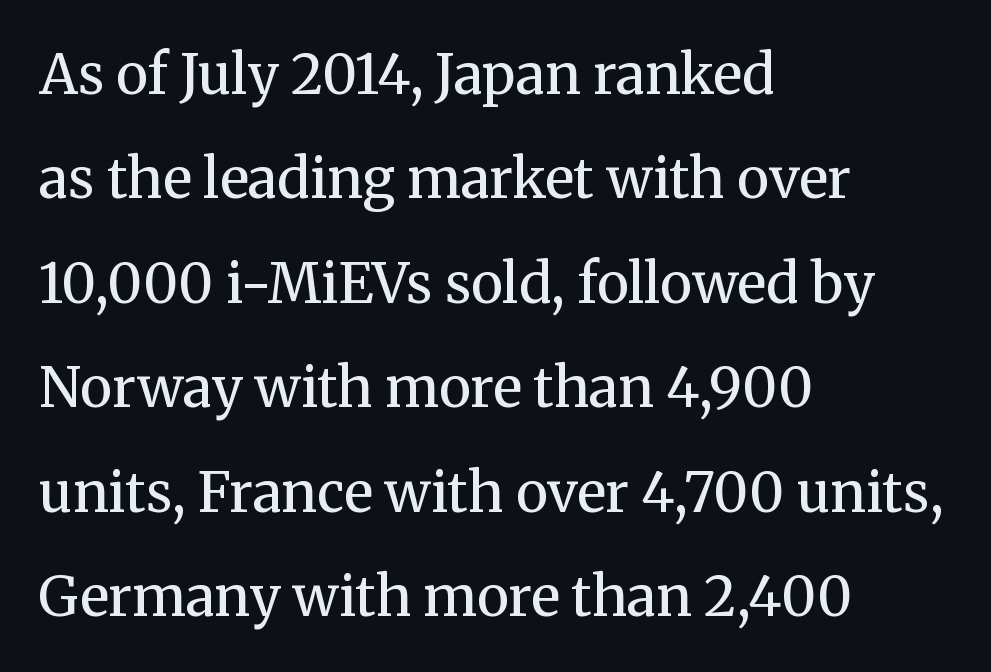
Summary of weight: not heavy and not bold. Classification — serif. Honestly, the letter spacing is just normal — you wouldn't notice it. Only glyphs here, with clear space below each row. The leading is generous, giving the passage an open texture. These lines stack with their left ends in a neat column.
